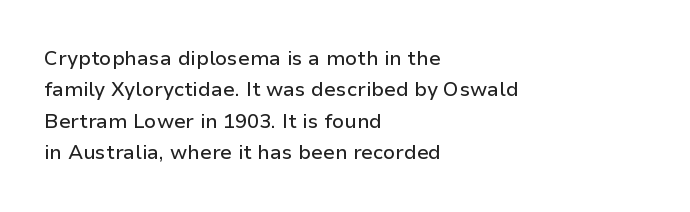
Q: Is the text italic (slanted)? A: No, it is upright.
Q: Is the text underlined? A: No.
Q: How is the paragraph aligned? A: Left-aligned.
Q: Is the spacing between letters normal or unusually wide? A: Normal.
Q: Is the spacing between lines tight, normal or loose? A: Normal.
